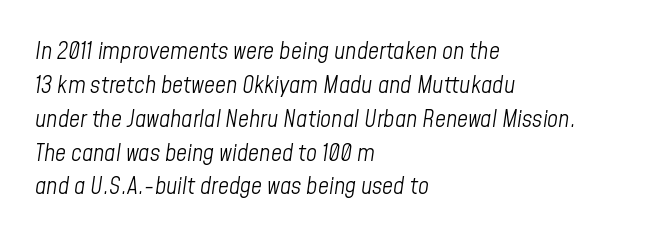
Q: Is the text bold? A: No.
Q: Is the text italic (slanted)? A: Yes, it leans right by about 8 degrees.
Q: Is the text underlined? A: No.
Q: How is the paragraph aligned? A: Left-aligned.
Q: Is the spacing between letters normal or unusually wide? A: Normal.
Q: Is the spacing between lines tight, normal or loose? A: Normal.
